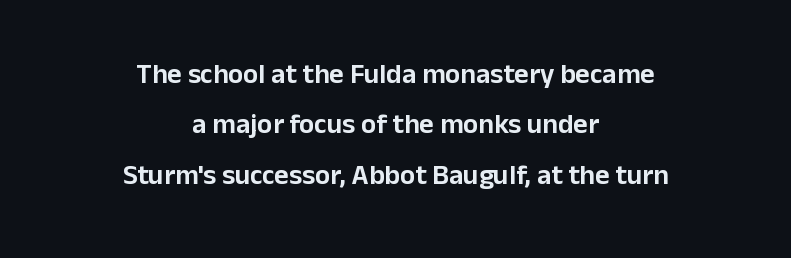
You could not count columns in this text — the font is proportionally spaced. Italic? Not at all — the glyphs are vertical. The typesetter chose a symmetrical, centered arrangement here. Lines of text with bare space underneath. Caption: standard tracking, unaltered. Serifs: no, the terminals of the letterforms are clean.
